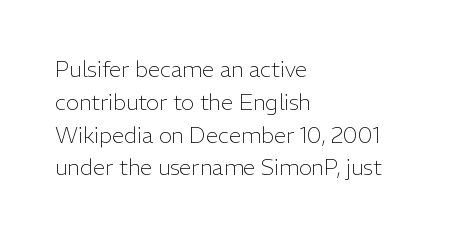
Descender tails drop into unmarked territory. Vertically, the passage feels balanced, rows spaced as you'd expect. The typesetter chose a ragged-right arrangement here. The typography opts for an upright posture over an oblique one. The rendering keeps characters at their native spacing. Stroke mass is kept to a normal reading level or below.
